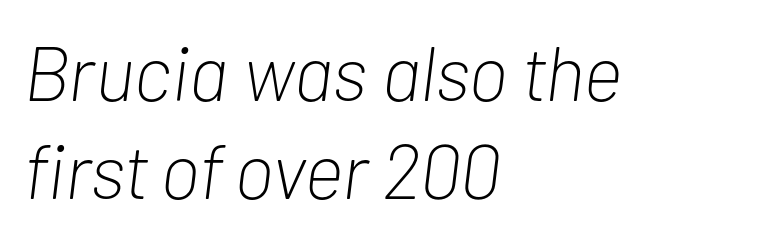
Q: Is the text bold? A: No.
Q: Is the text italic (slanted)? A: Yes, it leans right by about 7 degrees.
Q: Is the text underlined? A: No.
Q: How is the paragraph aligned? A: Left-aligned.
Q: Is the spacing between letters normal or unusually wide? A: Normal.
Q: Is the spacing between lines tight, normal or loose? A: Normal.
Q: Width (condensed, normal, or wide)? A: Condensed.
Q: Stroke contrast? A: Low.
Q: x-height? A: Medium.
Q: Monospaced? A: No.
